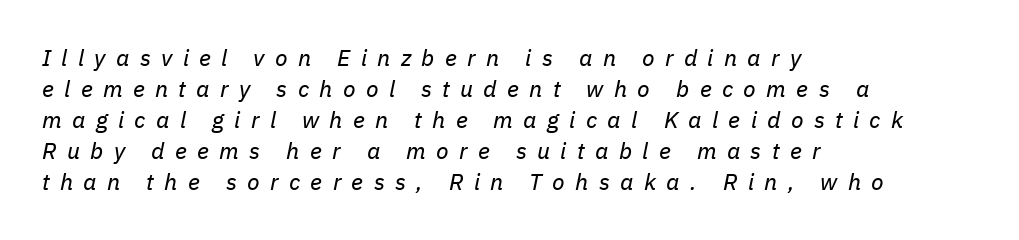
Compared with typical body copy, the letter spacing here is much looser. No letter is thick-stroked: the sample isn't bold. This sample keeps an unexceptional amount of space between lines. The words here are not underlined. Would a proofreader flag this as italicized? Yes. This rendering uses left alignment, leaving the right contour irregular.
